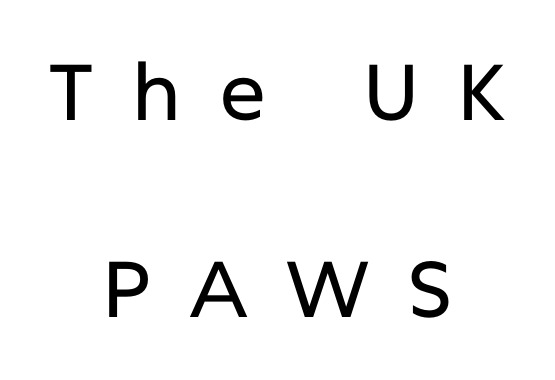
{"serif": "no", "italic": "no", "width": "normal", "stroke_contrast": "low", "x_height": "medium", "monospaced": "no", "underline": "no", "align": "center", "line_spacing": "loose", "line_spacing_ratio": 2.49, "letter_spacing": "wide", "letter_spacing_em": 0.48, "glyph_px": 79}
